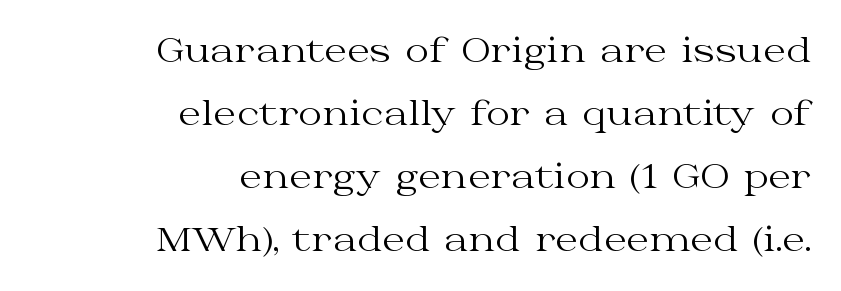
Beneath every word, the page is bare. The type sits square on the baseline with zero lean. The strokes carry an ordinary text weight at most. Line endings align vertically; line beginnings do not. You could not count columns in this text — the font is proportionally spaced.
